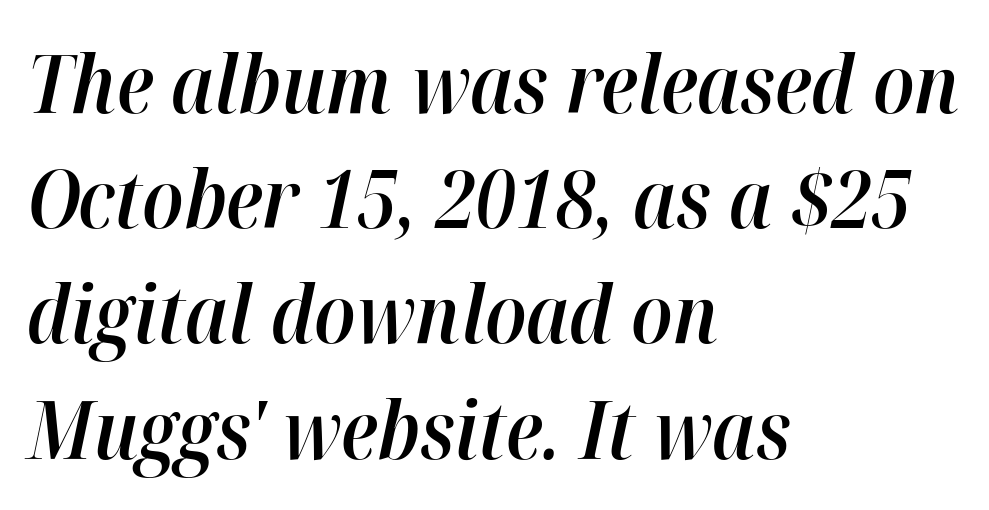
Q: Is the text bold? A: Semi-bold.
Q: Is the text italic (slanted)? A: Yes, it leans right by about 12 degrees.
Q: Is the text underlined? A: No.
Q: How is the paragraph aligned? A: Left-aligned.
Q: Is the spacing between letters normal or unusually wide? A: Normal.
Q: Is the spacing between lines tight, normal or loose? A: Normal.
Q: Width (condensed, normal, or wide)? A: Normal.
Q: Stroke contrast? A: High.
Q: x-height? A: Medium.
Q: Monospaced? A: No.
